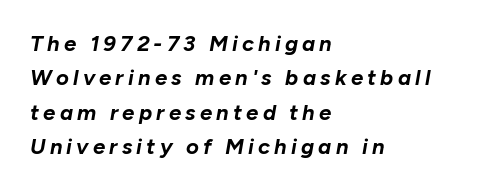
{"italic": "yes", "lean": "right", "slant_degrees": 10, "bold": "yes", "underline": "no", "align": "left", "line_spacing": "normal", "line_spacing_ratio": 1.56, "glyph_px": 22}
